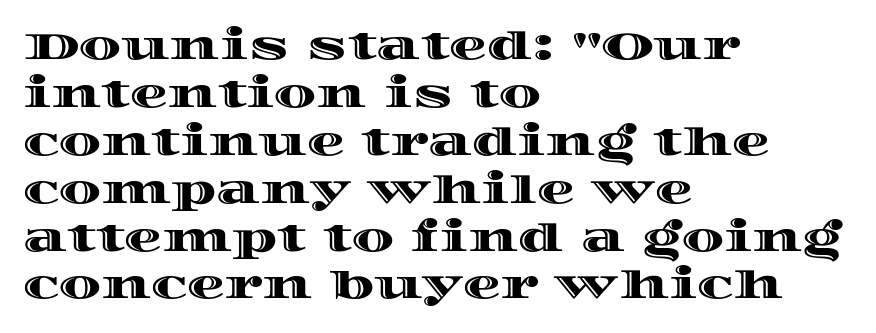
{"italic": "no", "width": "wide", "x_height": "large", "monospaced": "no", "underline": "no", "align": "left", "line_spacing": "normal", "line_spacing_ratio": 1.26, "letter_spacing": "normal", "letter_spacing_em": 0.0, "glyph_px": 38}
